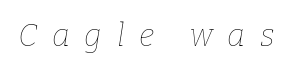
Q: Is the text bold? A: No.
Q: Is the text italic (slanted)? A: Yes, it leans right by about 9 degrees.
Q: Is the text underlined? A: No.
Q: Is the spacing between letters normal or unusually wide? A: Unusually wide.
Q: Width (condensed, normal, or wide)? A: Normal.
Q: Stroke contrast? A: Low.
Q: x-height? A: Medium.
Q: Monospaced? A: No.
